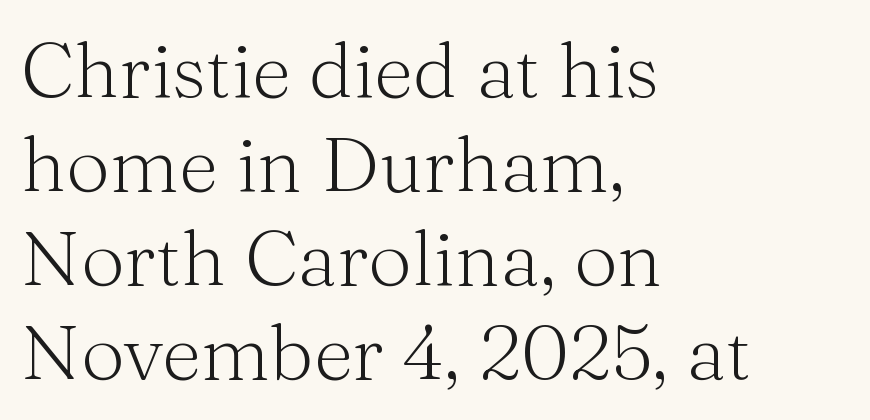
{"serif": "yes", "italic": "no", "bold": "no", "weight": "light", "width": "normal", "stroke_contrast": "medium", "x_height": "medium", "monospaced": "no", "underline": "no", "align": "left", "line_spacing_ratio": 1.22, "letter_spacing": "normal", "letter_spacing_em": 0.0, "glyph_px": 77}
